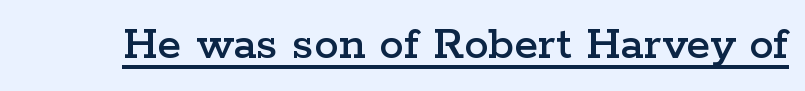
Q: Is the text italic (slanted)? A: No, it is upright.
Q: Is the typeface a serif or a sans-serif typeface? A: Serif.
Q: Is the text underlined? A: Yes.
Q: Is the spacing between letters normal or unusually wide? A: Normal.
Q: Width (condensed, normal, or wide)? A: Wide.
Q: Stroke contrast? A: Low.
Q: x-height? A: Medium.
Q: Monospaced? A: No.
